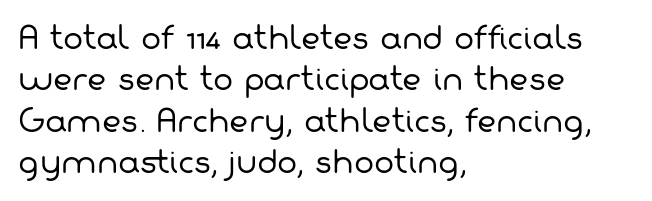
Q: Is the text bold? A: No.
Q: Is the typeface a serif or a sans-serif typeface? A: Sans-serif.
Q: Is the text underlined? A: No.
Q: How is the paragraph aligned? A: Left-aligned.
Q: Is the spacing between letters normal or unusually wide? A: Normal.
Q: Is the spacing between lines tight, normal or loose? A: Normal.
Q: Width (condensed, normal, or wide)? A: Normal.
Q: Stroke contrast? A: Low.
Q: x-height? A: Medium.
Q: Monospaced? A: No.
